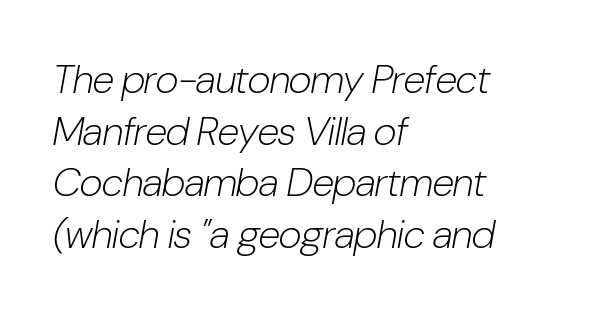
Q: Is the text bold? A: No.
Q: Is the text italic (slanted)? A: Yes, it leans right by about 10 degrees.
Q: Is the text underlined? A: No.
Q: How is the paragraph aligned? A: Left-aligned.
Q: Is the spacing between letters normal or unusually wide? A: Normal.
Q: Is the spacing between lines tight, normal or loose? A: Normal.
Q: Width (condensed, normal, or wide)? A: Condensed.
Q: Stroke contrast? A: Low.
Q: x-height? A: Medium.
Q: Monospaced? A: No.
